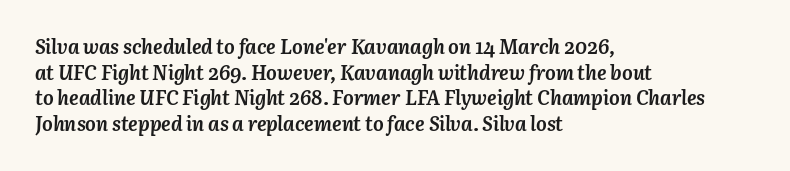
The image shows 20 px bold type, italic (leaning right); set left-aligned, normal line spacing (1.28x), normal letter spacing, not underlined.
